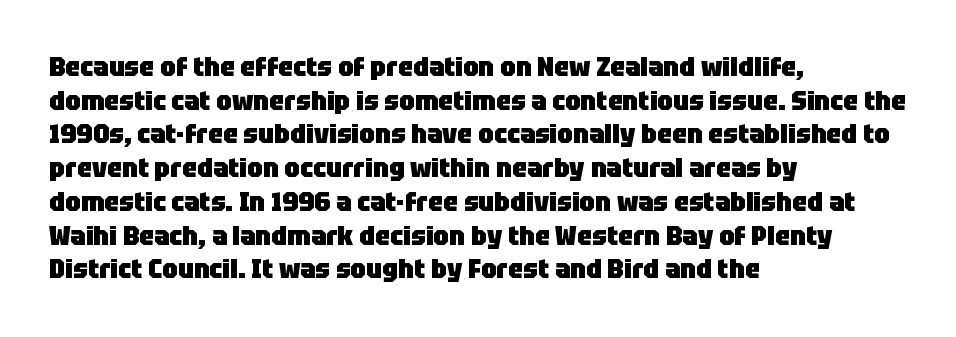
{"italic": "no", "bold": "yes", "underline": "no", "align": "left", "line_spacing": "normal", "line_spacing_ratio": 1.25, "letter_spacing": "normal", "letter_spacing_em": 0.0, "glyph_px": 27}
